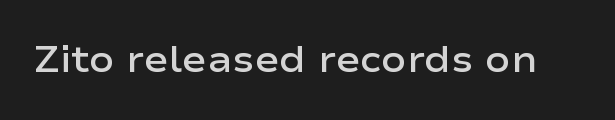
Q: Is the text bold? A: Semi-bold.
Q: Is the text italic (slanted)? A: No, it is upright.
Q: Is the typeface a serif or a sans-serif typeface? A: Sans-serif.
Q: Is the text underlined? A: No.
Q: Is the spacing between letters normal or unusually wide? A: Normal.
Q: Width (condensed, normal, or wide)? A: Wide.
Q: Stroke contrast? A: Low.
Q: x-height? A: Medium.
Q: Monospaced? A: No.
